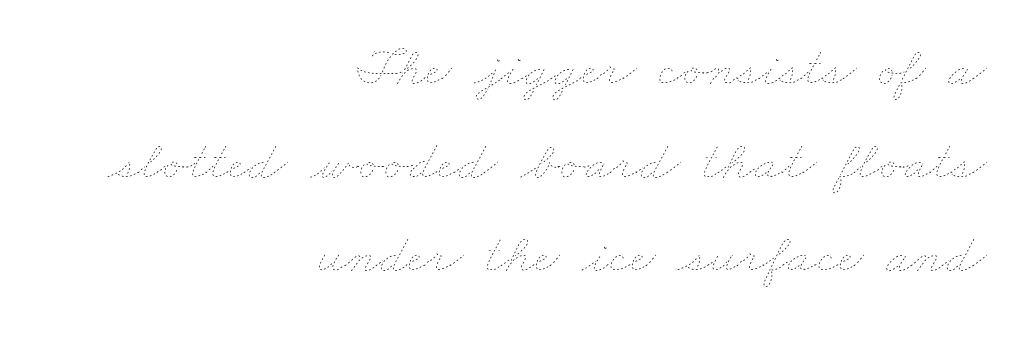
The image shows 56 px thin, wide type; set right-aligned, normal line spacing (1.67x), normal letter spacing, not underlined; low stroke contrast and a small x-height.
